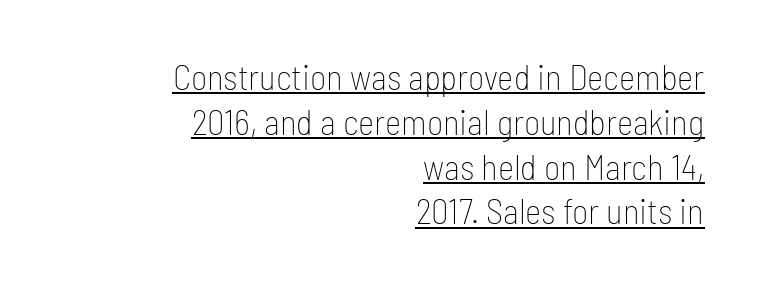
The image shows 35 px thin, condensed sans-serif type, upright; set right-aligned, normal line spacing (1.28x), normal letter spacing, underlined; low stroke contrast and a medium x-height.
